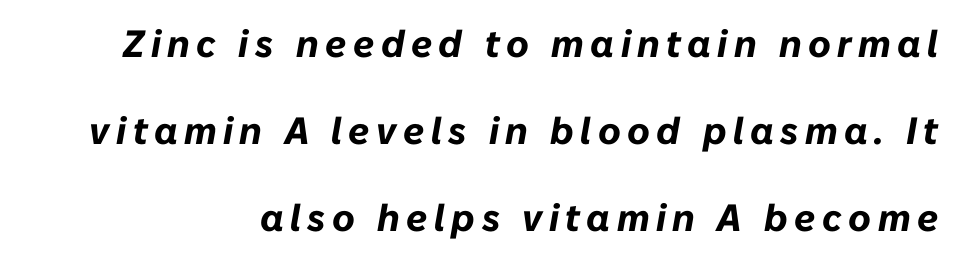
{"italic": "yes", "lean": "right", "slant_degrees": 10, "bold": "yes", "weight": "bold", "width": "normal", "stroke_contrast": "low", "x_height": "medium", "monospaced": "no", "underline": "no", "align": "right", "line_spacing": "loose", "line_spacing_ratio": 2.29, "glyph_px": 38}
